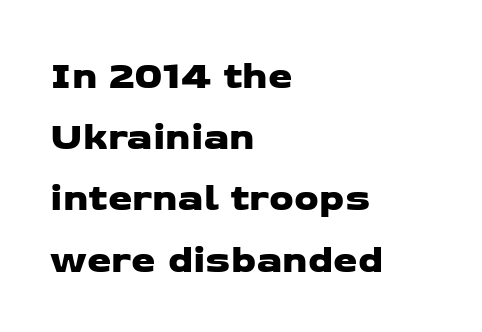
Words appear dense and cohesive because spacing is normal. The rendering uses natural spacing where letterforms have individual widths. Just letters on the line, the space beneath them empty. How would I describe the line gaps? Plain and ordinary. No feet cap the strokes, marking this as sans-serif type.
